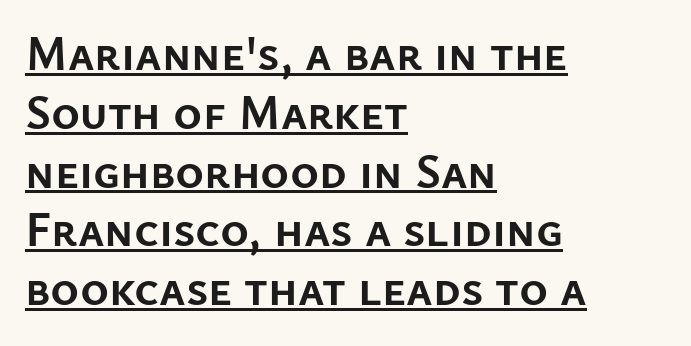
Each word holds together tightly as a unit, with standard inter-letter gaps. The rendering anchors every line to the left-hand side. Set as a true bold cut, around the 700 mark. Note: no serifs on the glyphs. Think of a printed novel: that variable character pitch is what you see here.
